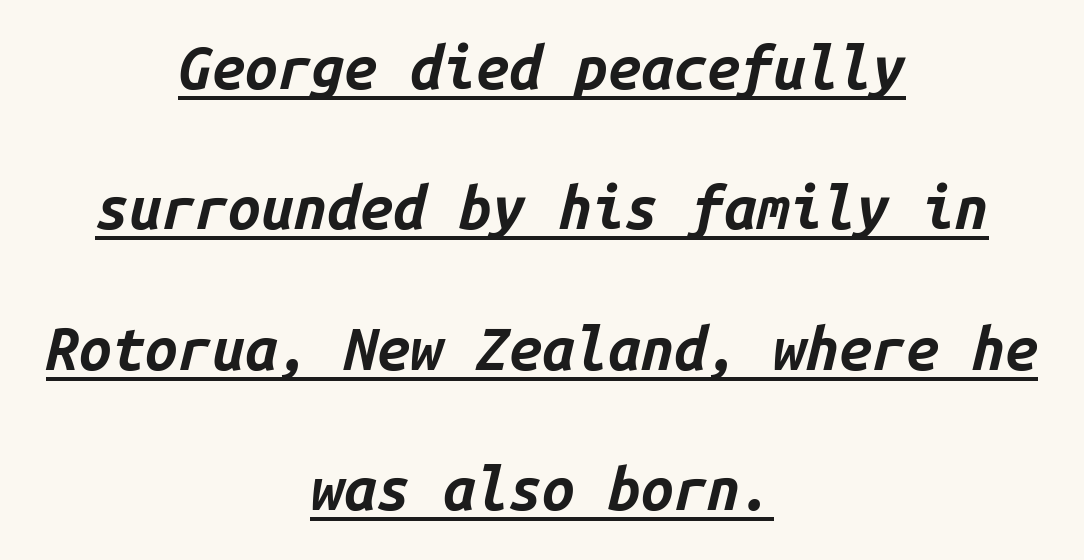
The image shows 59 px bold type, italic (leaning right), monospaced; set centered, loose line spacing (2.38x), normal letter spacing, underlined; low stroke contrast and a medium x-height.
